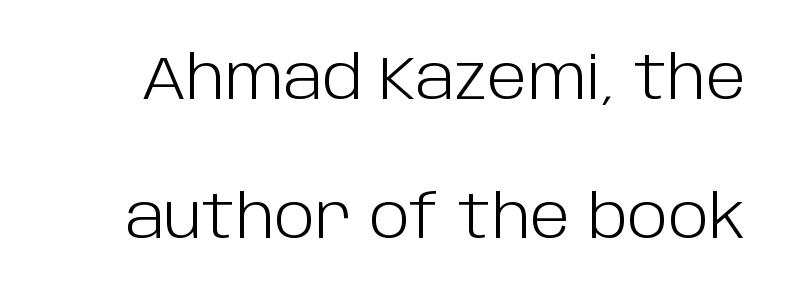
Vertically, the passage feels expansive, rows floating well apart. The letters look calm and open, with moderate or lighter stems. A sans-serif font was chosen for this passage. Check the space under the baseline: it is left empty. Nope, not italic — everything's standing straight.
